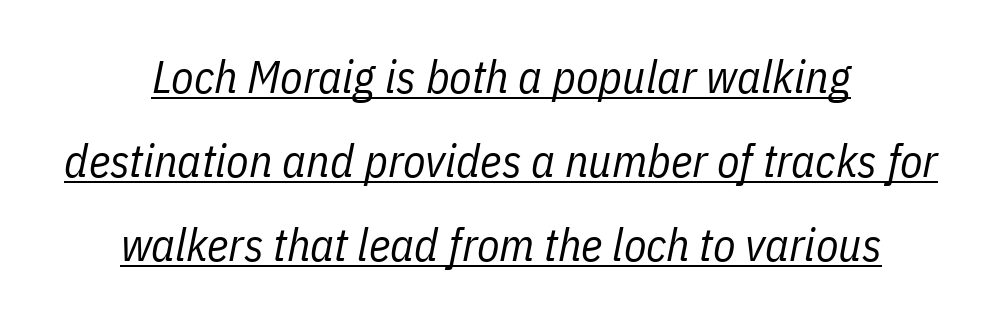
The image shows 46 px regular-weight, condensed type, italic (leaning right); set centered, line spacing 1.83x, normal letter spacing, underlined; low stroke contrast and a medium x-height.
